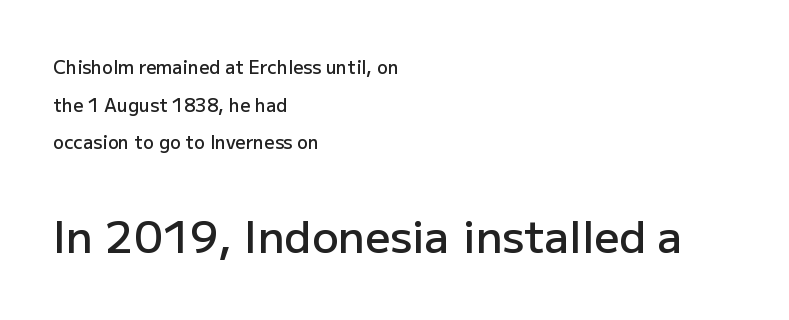
You could fit nearly another row in the gap between these rows. Bold? Not quite — semibold, heavier than regular but stopping short. Each row of text sits above clean, open space. Note the varied advance widths — an 'i' is clearly narrower than an 'm'. The emphasis by scale lands on block number two, below.
